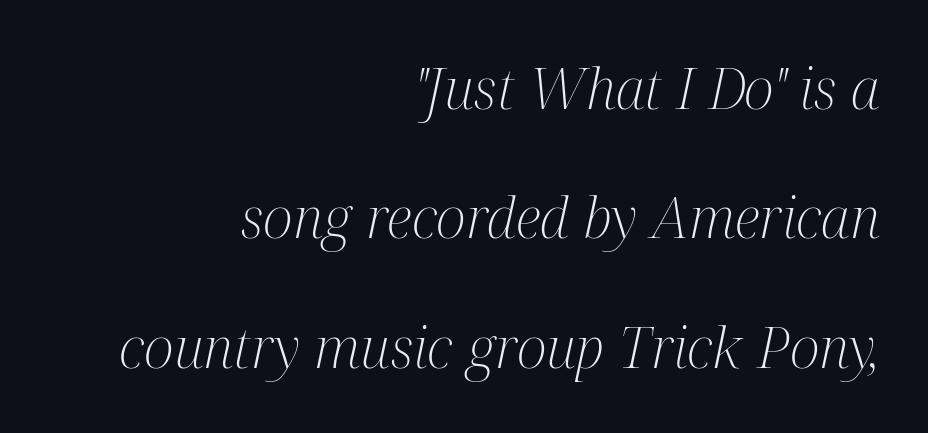
The image shows 57 px light, condensed serif type, italic (leaning right); set right-aligned, loose line spacing (2.27x), normal letter spacing, not underlined; medium stroke contrast and a medium x-height.
